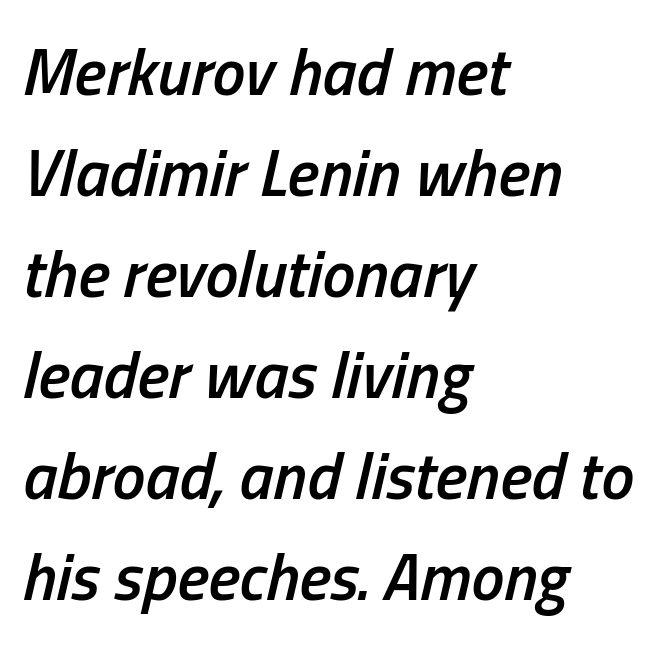
Honestly, the letter spacing is just normal — you wouldn't notice it. Set as a demibold, roughly 600 on the weight scale. Spacing verdict: proportional, widths tailored to each character. Horizontal bands of white between lines are of average thickness.
